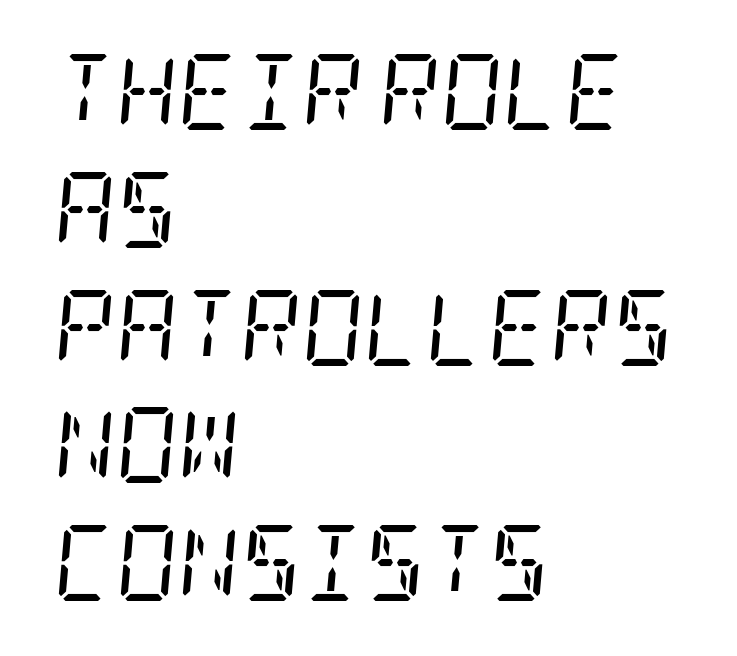
Horizontal bands of white between lines are of average thickness. Anything drawn beneath the words? Only blank space. The rendering shows small feet on the letterforms — a serif design. Slant detected: the letters are inclined.
